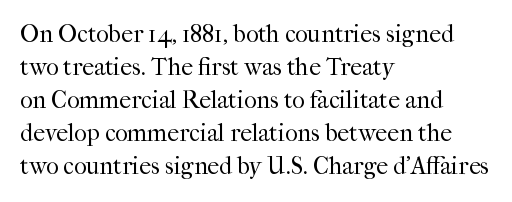
Q: Is the text bold? A: No.
Q: Is the text italic (slanted)? A: No, it is upright.
Q: Is the text underlined? A: No.
Q: How is the paragraph aligned? A: Left-aligned.
Q: Is the spacing between letters normal or unusually wide? A: Normal.
Q: Is the spacing between lines tight, normal or loose? A: Normal.
